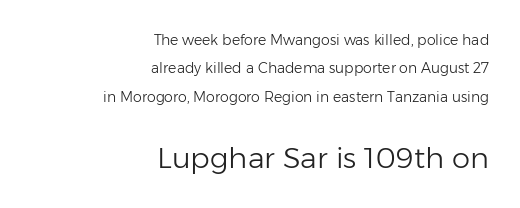
Q: Is the text bold? A: No.
Q: Is the text italic (slanted)? A: No, it is upright.
Q: Is the typeface a serif or a sans-serif typeface? A: Sans-serif.
Q: Is the text underlined? A: No.
Q: How is the paragraph aligned? A: Right-aligned.
Q: Is the spacing between letters normal or unusually wide? A: Normal.
Q: Is the spacing between lines tight, normal or loose? A: Loose.
Q: Which block of text is set in a larger size, the first (top) or the second (bottom)? A: The second (bottom) one.
Q: Width (condensed, normal, or wide)? A: Normal.
Q: Stroke contrast? A: Low.
Q: x-height? A: Medium.
Q: Monospaced? A: No.
